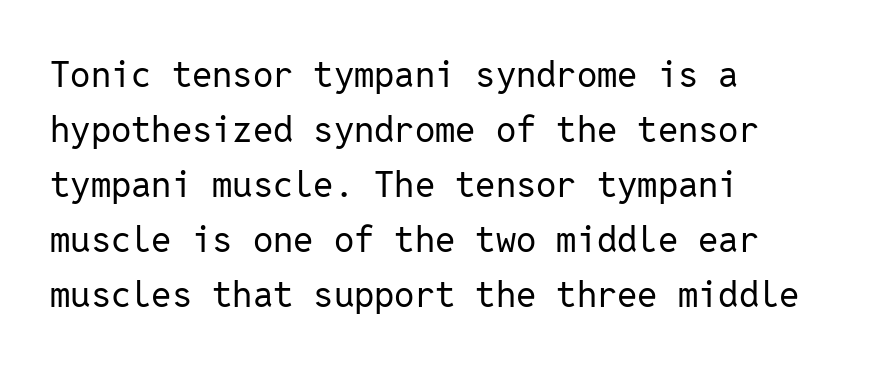
{"serif": "no", "italic": "no", "bold": "no", "weight": "regular", "width": "normal", "stroke_contrast": "low", "x_height": "medium", "monospaced": "yes", "underline": "no", "align": "left", "line_spacing": "normal", "line_spacing_ratio": 1.53, "letter_spacing": "normal", "letter_spacing_em": 0.0, "glyph_px": 36}
